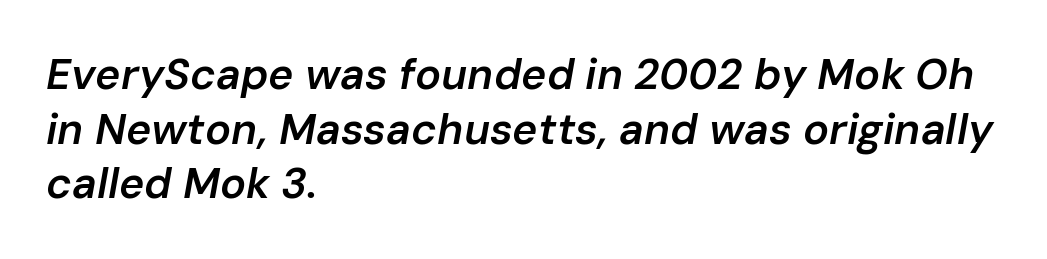
Q: Is the text bold? A: Semi-bold.
Q: Is the text italic (slanted)? A: Yes, it leans right by about 10 degrees.
Q: Is the text underlined? A: No.
Q: How is the paragraph aligned? A: Left-aligned.
Q: Is the spacing between letters normal or unusually wide? A: Normal.
Q: Is the spacing between lines tight, normal or loose? A: Normal.
Q: Width (condensed, normal, or wide)? A: Normal.
Q: Stroke contrast? A: Low.
Q: x-height? A: Medium.
Q: Monospaced? A: No.
